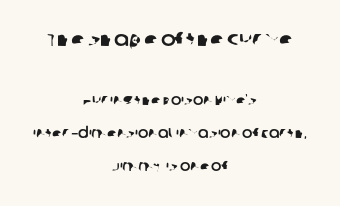
The image shows 20 px text type; set centered, loose line spacing (2.38x), normal letter spacing, not underlined; the first (top) block is 1.43x larger.
